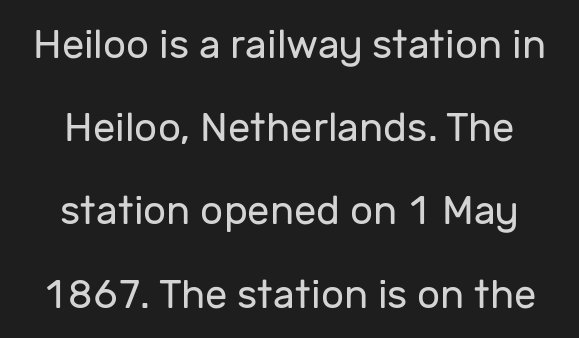
The image shows 40 px regular-weight sans-serif type, upright; set loose line spacing (2.08x), normal letter spacing, not underlined; low stroke contrast and a medium x-height.
